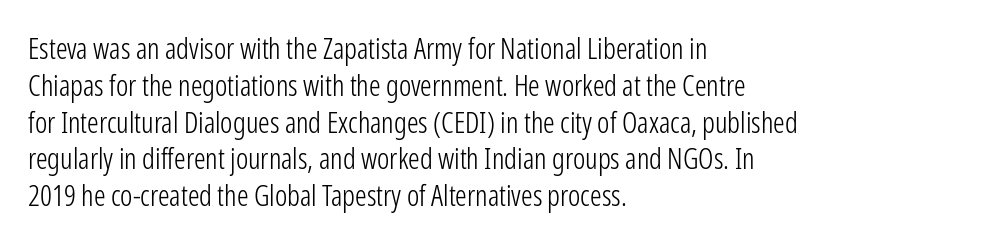
Characters remain perfectly vertical along every line. Think standard paragraph weight, or any step lighter than that. Letters rest on an invisible, unmarked baseline. The face used here is a sans, in the tradition of grotesques and geometrics.
